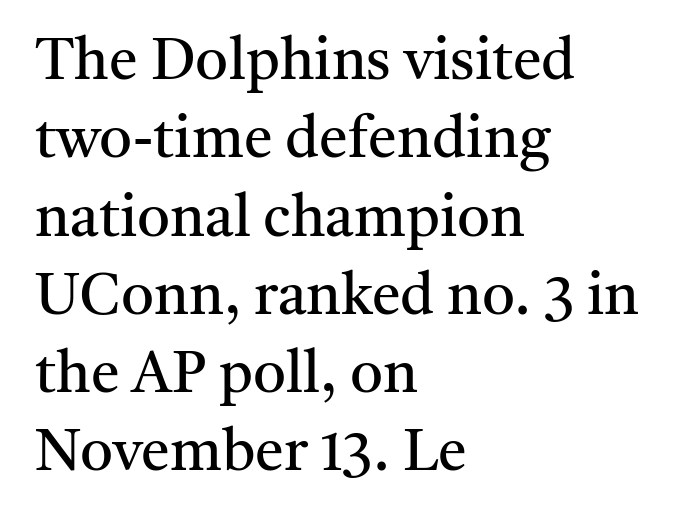
The image shows 58 px regular-weight serif type, upright; set left-aligned, normal line spacing (1.35x), normal letter spacing, not underlined; medium stroke contrast and a medium x-height.
